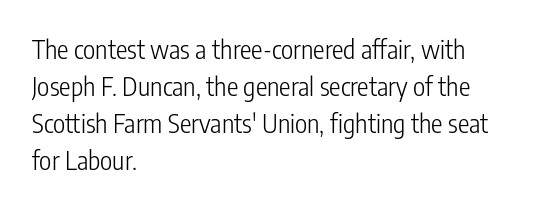
{"italic": "no", "bold": "no", "underline": "no", "align": "left", "line_spacing": "normal", "line_spacing_ratio": 1.42, "letter_spacing": "normal", "letter_spacing_em": 0.0, "glyph_px": 26}
